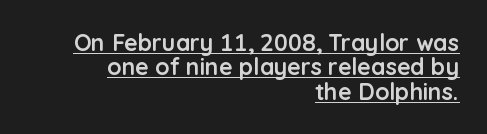
What weight is shown? A full bold with thick strokes. This is the regular roman posture of the typeface. You can see a thin bar hugging the bottom of the glyphs. Compared with a flush-left layout, this one pins lines to the opposite, right side. This sample trades vertical openness for compactness between lines. This rendering leaves character spacing at its baseline value.
